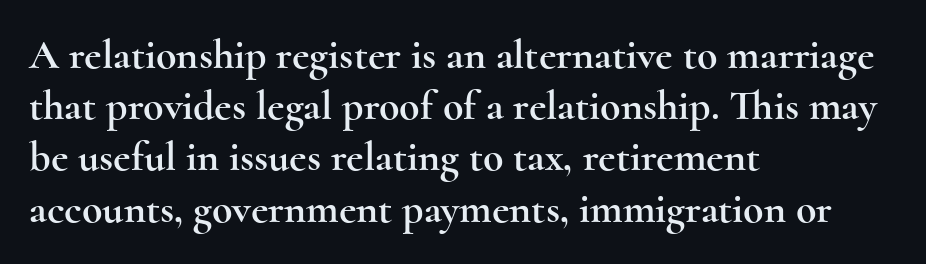
The image shows 42 px wide serif type, upright; set left-aligned, line spacing 1.22x, normal letter spacing, not underlined; a small x-height.
